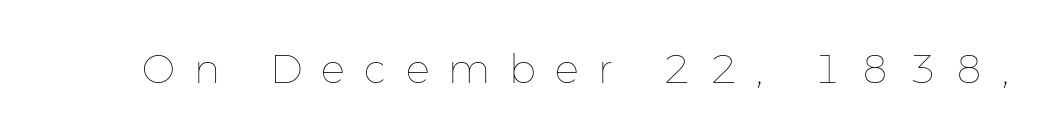
{"italic": "no", "bold": "no", "weight": "thin", "width": "normal", "stroke_contrast": "low", "x_height": "medium", "monospaced": "no", "underline": "no", "letter_spacing": "wide", "letter_spacing_em": 0.48, "glyph_px": 40}
